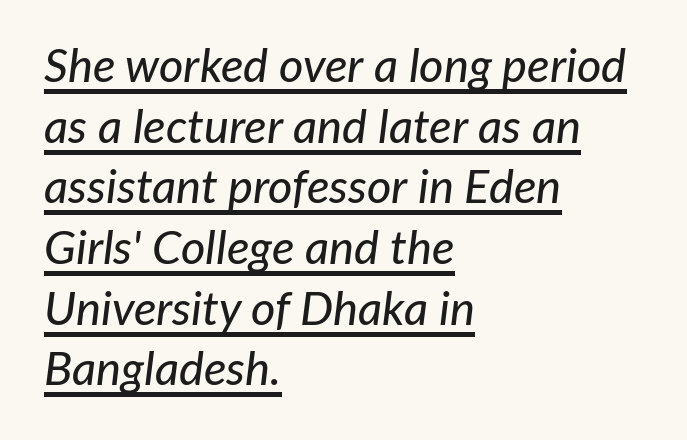
Q: Is the text italic (slanted)? A: Yes, it leans right by about 7 degrees.
Q: Is the text underlined? A: Yes.
Q: How is the paragraph aligned? A: Left-aligned.
Q: Is the spacing between letters normal or unusually wide? A: Normal.
Q: Is the spacing between lines tight, normal or loose? A: Normal.
Q: Width (condensed, normal, or wide)? A: Normal.
Q: Stroke contrast? A: Low.
Q: x-height? A: Medium.
Q: Monospaced? A: No.
